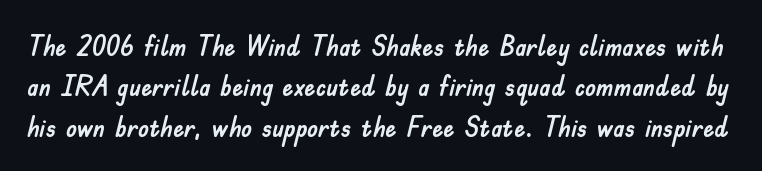
Decoration check: the copy has no underline. The letters advance in unequal steps, a hallmark of proportional type. Rows of type keep a routine distance in the vertical direction.
